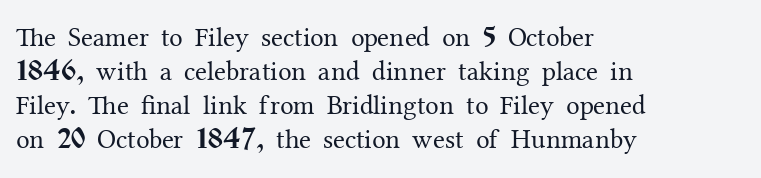
{"italic": "no", "bold": "no", "underline": "no", "align": "left", "line_spacing": "normal", "line_spacing_ratio": 1.26, "letter_spacing": "normal", "letter_spacing_em": 0.0, "glyph_px": 27}
